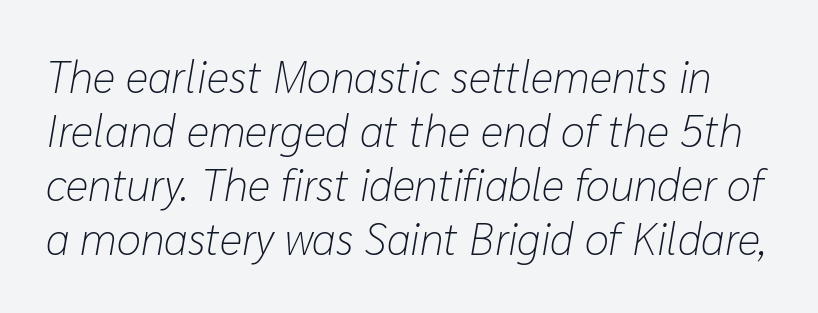
Here the glyphs are tracked normally, forming tight word shapes. Anything drawn beneath the words? Only blank space. Spacing verdict: proportional, widths tailored to each character. If you drew a line through each stem, it would be angled.
